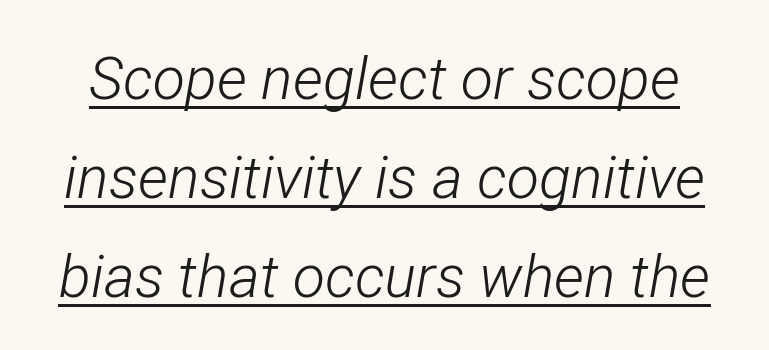
The image shows 59 px light, condensed type, italic (leaning right); set normal line spacing (1.68x), normal letter spacing, underlined; low stroke contrast and a medium x-height.
